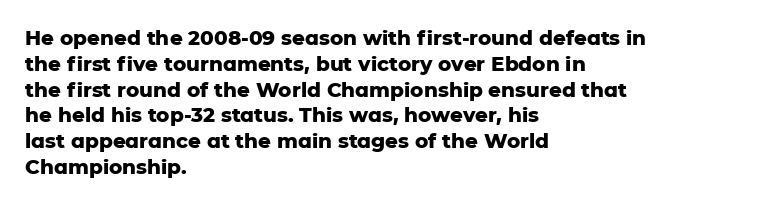
{"italic": "no", "bold": "yes", "underline": "no", "align": "left", "line_spacing": "normal", "line_spacing_ratio": 1.29, "letter_spacing": "normal", "letter_spacing_em": 0.0, "glyph_px": 20}
